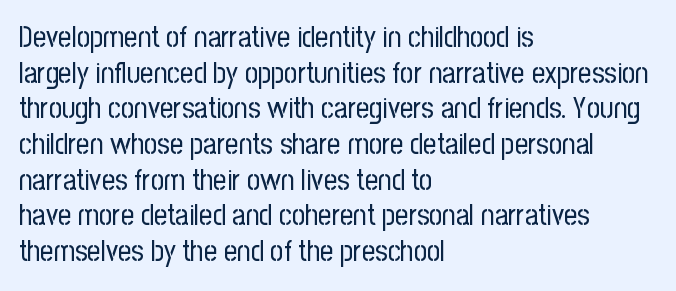
{"serif": "no", "italic": "no", "bold": "no", "weight": "regular", "width": "condensed", "stroke_contrast": "low", "x_height": "medium", "monospaced": "no", "underline": "no", "align": "left", "line_spacing_ratio": 1.23, "letter_spacing": "normal", "letter_spacing_em": 0.0, "glyph_px": 29}
